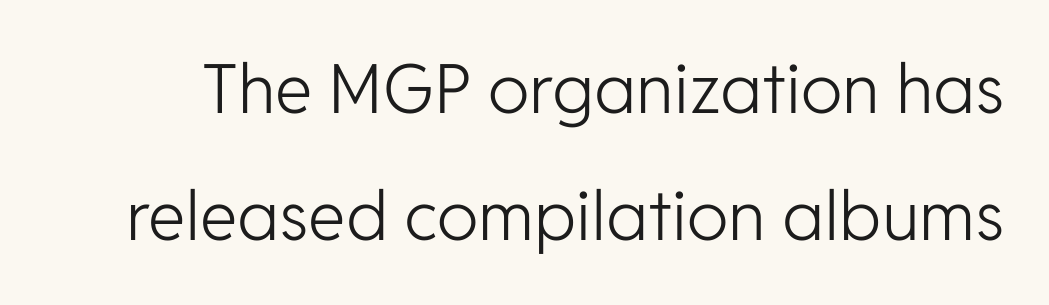
Q: Is the text bold? A: No.
Q: Is the text italic (slanted)? A: No, it is upright.
Q: Is the typeface a serif or a sans-serif typeface? A: Sans-serif.
Q: Is the text underlined? A: No.
Q: Is the spacing between letters normal or unusually wide? A: Normal.
Q: Width (condensed, normal, or wide)? A: Normal.
Q: Stroke contrast? A: Low.
Q: x-height? A: Medium.
Q: Monospaced? A: No.
